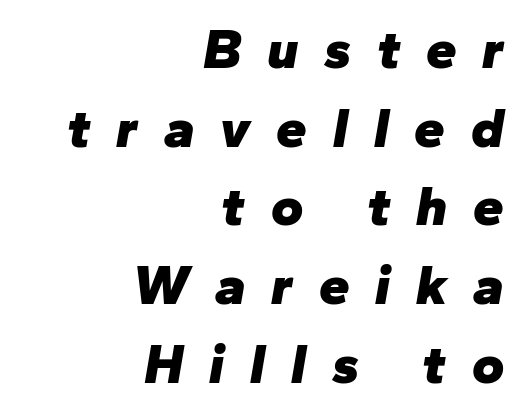
Observe the lean: these are italic letterforms. A typesetter would call this heavily tracked-out type. Teacher's note: observe the even right margin — that is flush-right alignment. Note the varied advance widths — an 'i' is clearly narrower than an 'm'.
